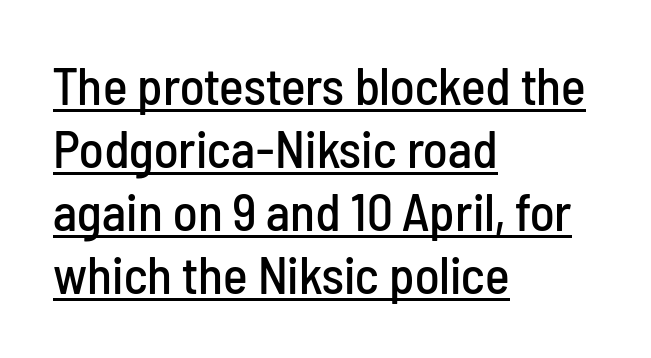
Does the type have serifs? No, each stem ends abruptly. The axis of the letterforms is exactly vertical. Observe the ordinary spacing: letters are neighbours, not strangers. A typographer would call this underscored text.
